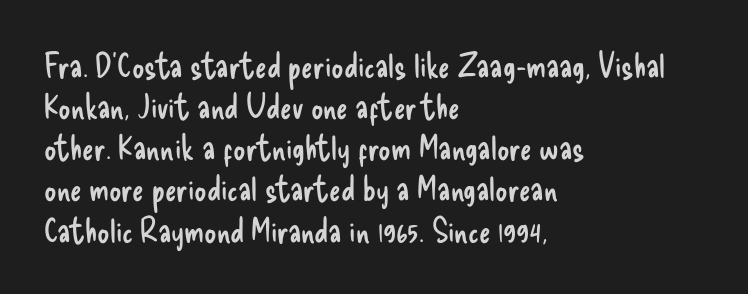
Q: Is the text bold? A: No.
Q: Is the text italic (slanted)? A: No, it is upright.
Q: Is the typeface a serif or a sans-serif typeface? A: Sans-serif.
Q: Is the text underlined? A: No.
Q: How is the paragraph aligned? A: Left-aligned.
Q: Is the spacing between letters normal or unusually wide? A: Normal.
Q: Width (condensed, normal, or wide)? A: Condensed.
Q: Stroke contrast? A: Low.
Q: x-height? A: Small.
Q: Monospaced? A: No.
